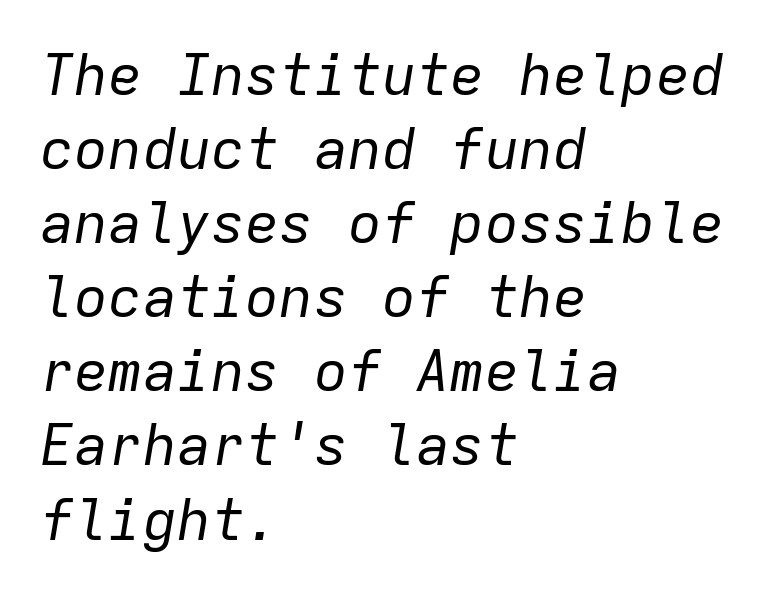
Q: Is the text bold? A: No.
Q: Is the text italic (slanted)? A: Yes, it leans right by about 9 degrees.
Q: Is the text underlined? A: No.
Q: How is the paragraph aligned? A: Left-aligned.
Q: Is the spacing between letters normal or unusually wide? A: Normal.
Q: Is the spacing between lines tight, normal or loose? A: Normal.
Q: Width (condensed, normal, or wide)? A: Normal.
Q: Stroke contrast? A: Low.
Q: x-height? A: Medium.
Q: Monospaced? A: Yes.
